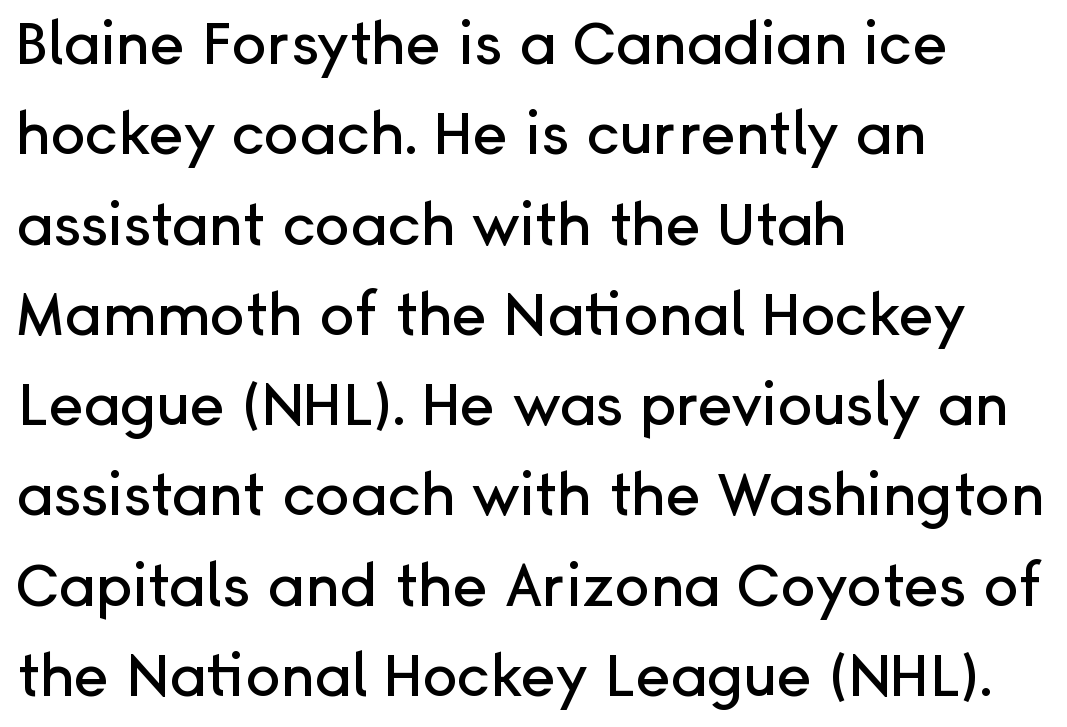
Q: Is the text italic (slanted)? A: No, it is upright.
Q: Is the typeface a serif or a sans-serif typeface? A: Sans-serif.
Q: Is the text underlined? A: No.
Q: How is the paragraph aligned? A: Left-aligned.
Q: Is the spacing between letters normal or unusually wide? A: Normal.
Q: Is the spacing between lines tight, normal or loose? A: Normal.
Q: Width (condensed, normal, or wide)? A: Normal.
Q: Stroke contrast? A: Low.
Q: x-height? A: Medium.
Q: Monospaced? A: No.
